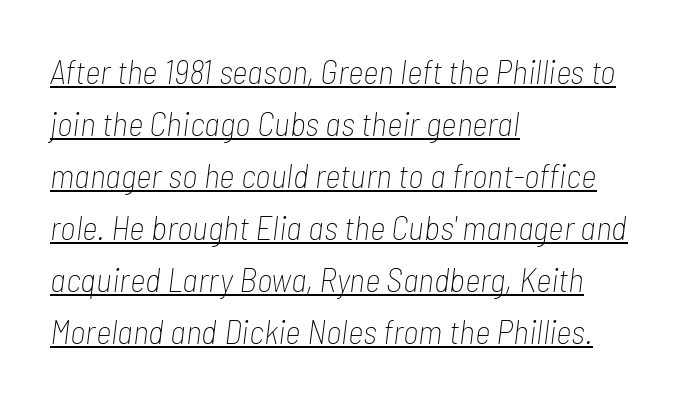
{"italic": "yes", "lean": "right", "slant_degrees": 7, "bold": "no", "weight": "thin", "width": "condensed", "stroke_contrast": "low", "x_height": "medium", "monospaced": "no", "underline": "yes", "align": "left", "line_spacing": "normal", "line_spacing_ratio": 1.53, "letter_spacing": "normal", "letter_spacing_em": 0.0, "glyph_px": 34}
